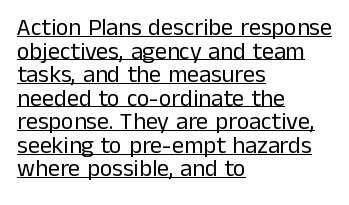
Q: Is the text bold? A: No.
Q: Is the text italic (slanted)? A: No, it is upright.
Q: Is the text underlined? A: Yes.
Q: How is the paragraph aligned? A: Left-aligned.
Q: Is the spacing between letters normal or unusually wide? A: Normal.
Q: Is the spacing between lines tight, normal or loose? A: Tight.
